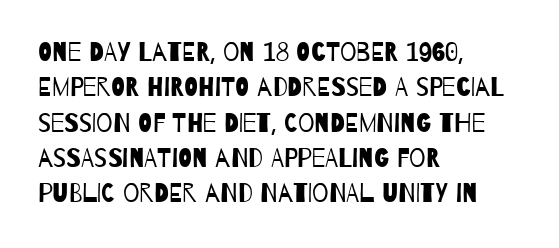
Q: Is the text bold? A: No.
Q: Is the text underlined? A: No.
Q: How is the paragraph aligned? A: Left-aligned.
Q: Is the spacing between letters normal or unusually wide? A: Normal.
Q: Is the spacing between lines tight, normal or loose? A: Normal.
